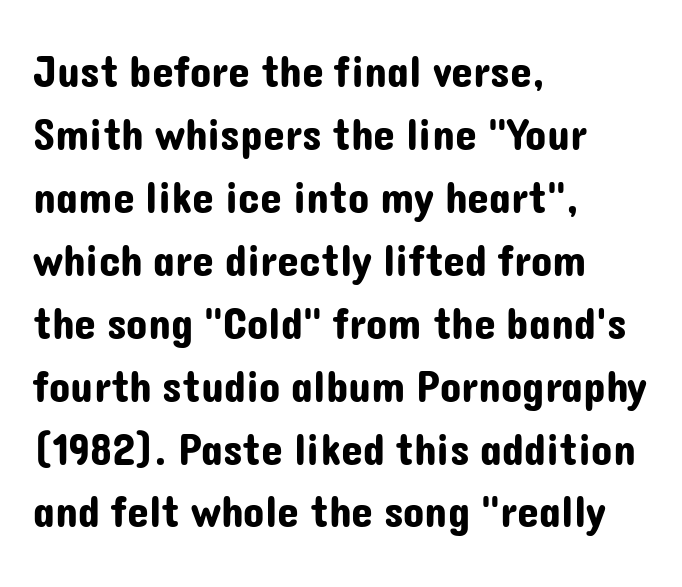
Proportional: the letters do not fall into vertical columns. This rendering features lettering with no underline. The leading is moderate, giving the passage an even texture. Ordinary non-slanted type is in use. To sum up the face: it is a sans, with no serifs. Letter spacing: default.
